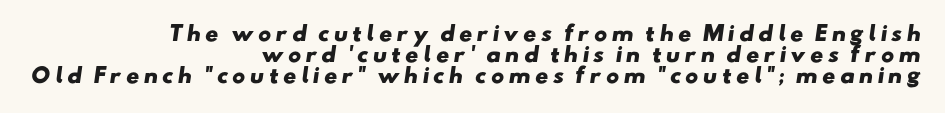
If you measured baseline to baseline, you'd find a short distance. A clean baseline with only descenders dipping below it. Inter-character spacing is expanded well beyond the font's built-in metrics. Notice how thick the strokes are: this is what a full bold looks like. Every row of glyphs terminates at an identical x-position on the right.
